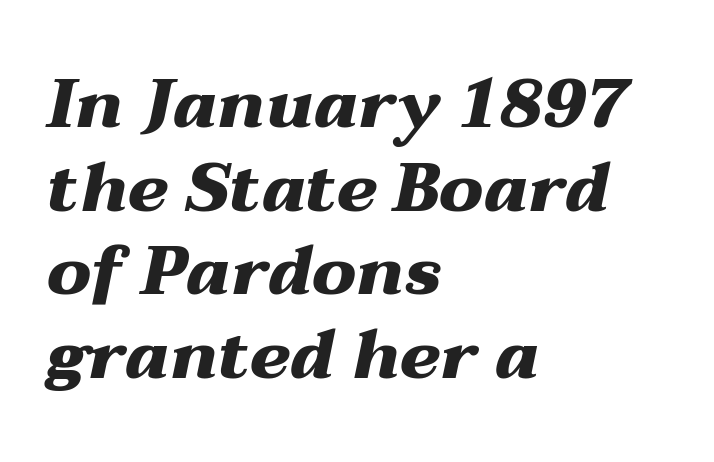
{"italic": "yes", "lean": "right", "slant_degrees": 12, "bold": "yes", "weight": "heavy", "width": "wide", "stroke_contrast": "medium", "x_height": "medium", "monospaced": "no", "underline": "no", "align": "left", "line_spacing_ratio": 1.23, "letter_spacing": "normal", "letter_spacing_em": 0.0, "glyph_px": 68}
